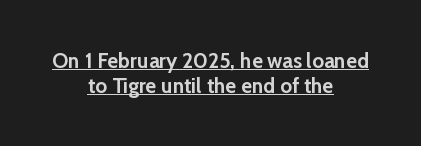
Q: Is the text bold? A: Yes.
Q: Is the text italic (slanted)? A: No, it is upright.
Q: Is the text underlined? A: Yes.
Q: How is the paragraph aligned? A: Centered.
Q: Is the spacing between letters normal or unusually wide? A: Normal.
